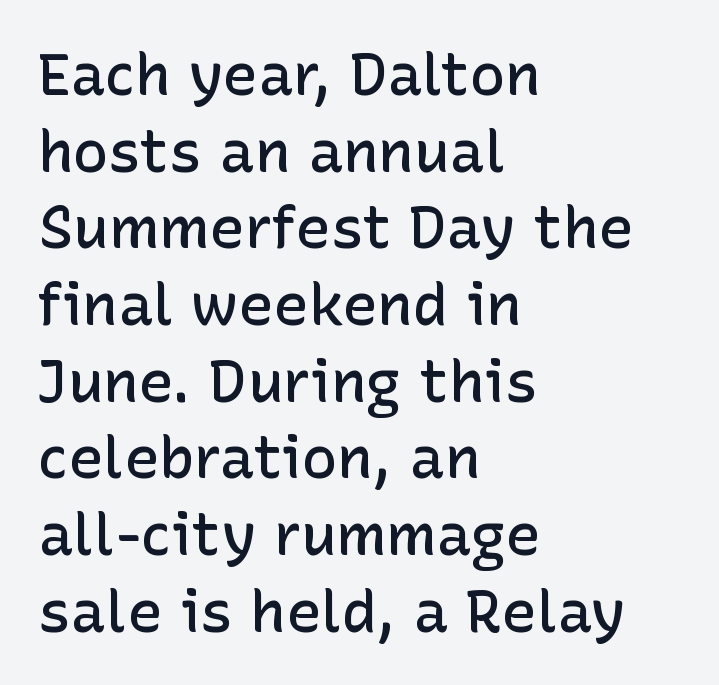
{"serif": "no", "italic": "no", "bold": "semi", "weight": "semibold", "width": "normal", "stroke_contrast": "low", "x_height": "medium", "monospaced": "no", "underline": "no", "align": "left", "line_spacing": "normal", "line_spacing_ratio": 1.3, "letter_spacing": "normal", "letter_spacing_em": 0.0, "glyph_px": 59}
